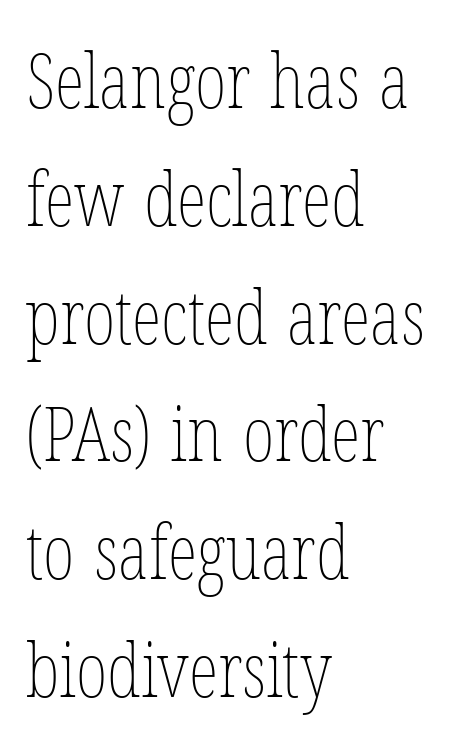
Q: Is the text bold? A: No.
Q: Is the text italic (slanted)? A: No, it is upright.
Q: Is the text underlined? A: No.
Q: How is the paragraph aligned? A: Left-aligned.
Q: Is the spacing between letters normal or unusually wide? A: Normal.
Q: Is the spacing between lines tight, normal or loose? A: Normal.
Q: Width (condensed, normal, or wide)? A: Condensed.
Q: Stroke contrast? A: Low.
Q: x-height? A: Medium.
Q: Monospaced? A: No.
